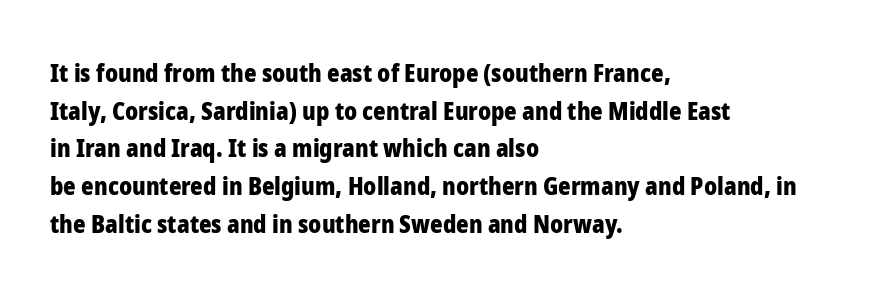
{"italic": "no", "bold": "yes", "underline": "no", "align": "left", "line_spacing": "normal", "line_spacing_ratio": 1.57, "letter_spacing": "normal", "letter_spacing_em": 0.0, "glyph_px": 24}
